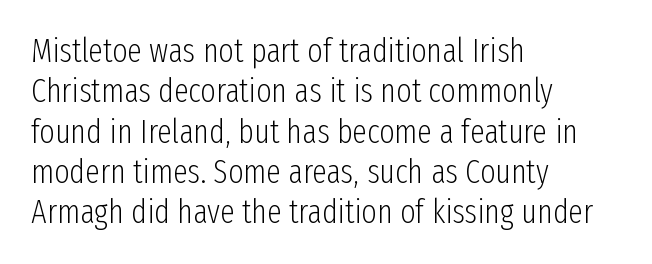
Each letter keeps its own natural width here, so spacing adapts to shape. Each stroke keeps to a modest, everyday thickness or less. Descender tails drop into unmarked territory. These lines were composed using upright roman letters.
